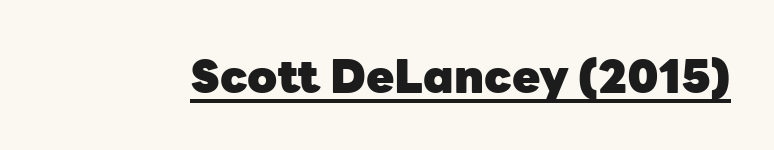
The image shows 46 px heavy sans-serif type, upright; set normal letter spacing, underlined; low stroke contrast and a medium x-height.
